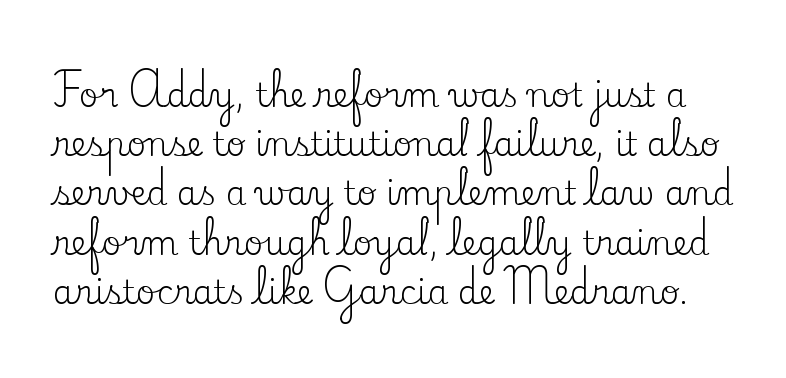
Q: Is the text bold? A: No.
Q: Is the text italic (slanted)? A: No, it is upright.
Q: Is the text underlined? A: No.
Q: Is the spacing between letters normal or unusually wide? A: Normal.
Q: Is the spacing between lines tight, normal or loose? A: Normal.
Q: Width (condensed, normal, or wide)? A: Normal.
Q: Stroke contrast? A: Low.
Q: x-height? A: Small.
Q: Monospaced? A: No.
